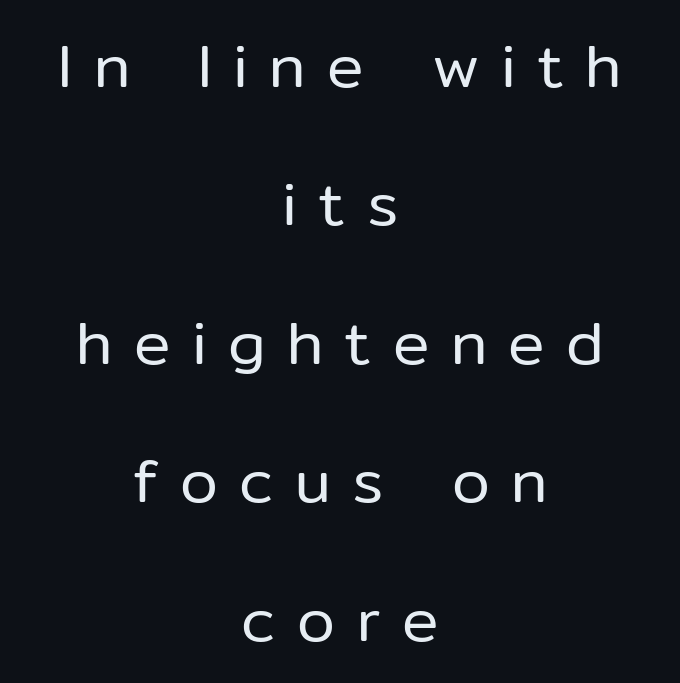
{"serif": "no", "italic": "no", "bold": "no", "weight": "regular", "width": "normal", "stroke_contrast": "low", "x_height": "medium", "monospaced": "no", "underline": "no", "align": "center", "line_spacing": "loose", "line_spacing_ratio": 2.27, "letter_spacing": "wide", "letter_spacing_em": 0.35, "glyph_px": 61}
